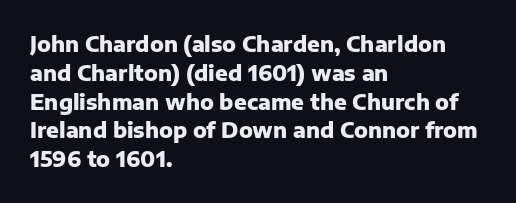
Q: Is the text bold? A: Yes.
Q: Is the text italic (slanted)? A: No, it is upright.
Q: Is the text underlined? A: No.
Q: How is the paragraph aligned? A: Left-aligned.
Q: Is the spacing between letters normal or unusually wide? A: Normal.
Q: Is the spacing between lines tight, normal or loose? A: Normal.
